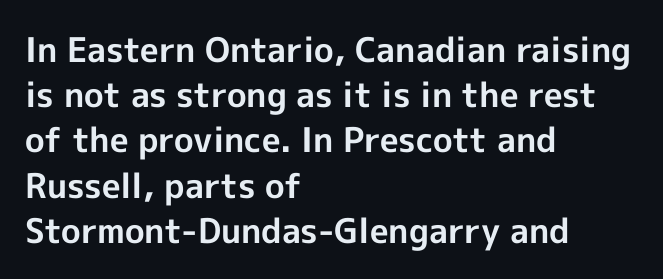
In terms of posture, this sample is upright. Each new line begins a customary step beneath the previous one. In terms of weight, the rendering is a true, heavy bold. A classic flush-left, rag-right setting is used for this passage. The passage shown is typed in a proportional face where columns would drift.
